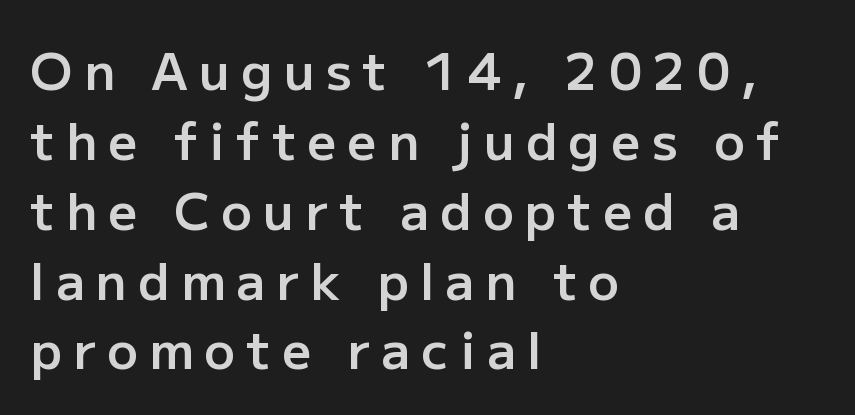
A classic flush-left, rag-right setting is used for this passage. This sample uses expanded letter spacing, leaving extra air between glyphs. The rendering uses a moderate line-height, typical for paragraphs. A typesetter would mark this as roman, not italic.
